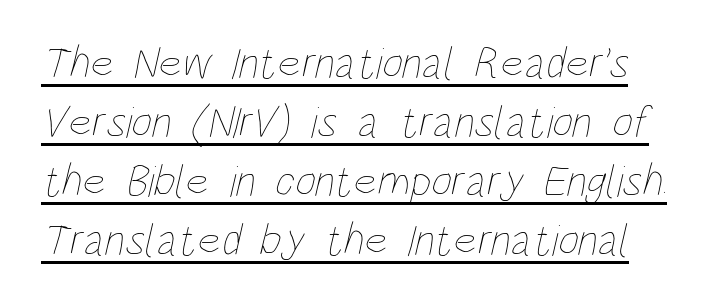
A typesetter would call this zero additional tracking. Leading: standard. Spacing verdict: proportional, widths tailored to each character. The typesetting does not lean heavy: it is not bold. Glance below the letters and you will spot a drawn line.
